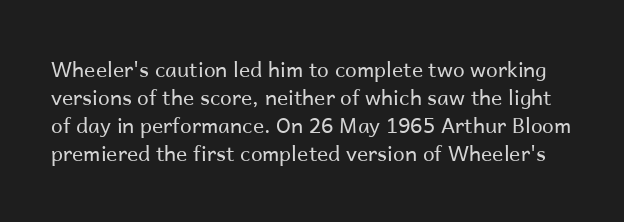
The image shows 21 px text type, upright; set normal line spacing (1.34x), normal letter spacing, not underlined.
